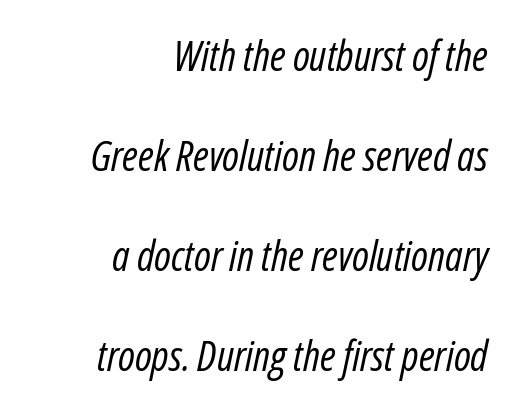
The image shows 42 px regular-weight, condensed type, italic (leaning right); set right-aligned, loose line spacing (2.38x), normal letter spacing, not underlined; low stroke contrast and a medium x-height.
